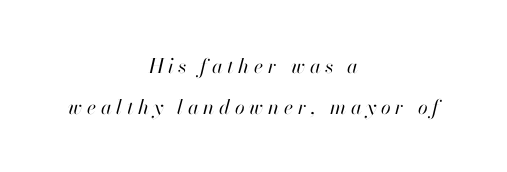
{"italic": "yes", "lean": "right", "slant_degrees": 13, "bold": "no", "underline": "no", "align": "center", "line_spacing": "loose", "line_spacing_ratio": 2.03, "letter_spacing": "wide", "letter_spacing_em": 0.23, "glyph_px": 20}
